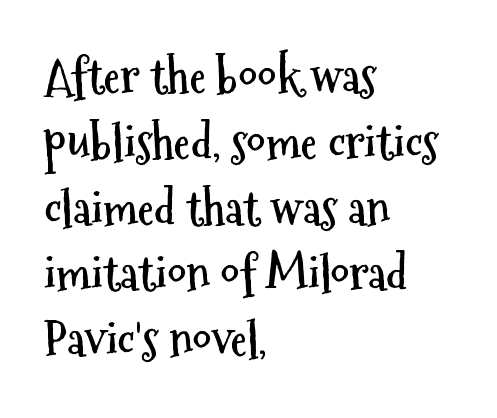
{"serif": "no", "italic": "no", "bold": "yes", "weight": "semibold", "width": "condensed", "stroke_contrast": "medium", "x_height": "medium", "monospaced": "no", "underline": "no", "align": "left", "line_spacing": "normal", "line_spacing_ratio": 1.4, "letter_spacing": "normal", "letter_spacing_em": 0.0, "glyph_px": 47}
